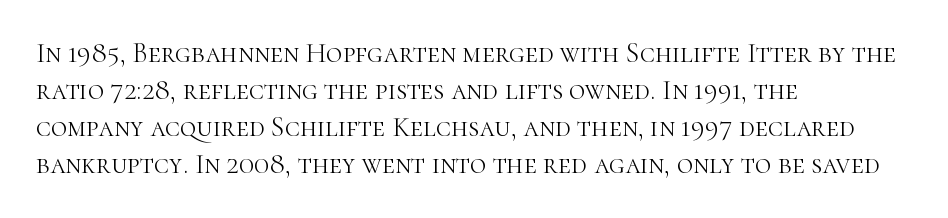
Q: Is the text bold? A: No.
Q: Is the text italic (slanted)? A: No, it is upright.
Q: Is the typeface a serif or a sans-serif typeface? A: Serif.
Q: Is the text underlined? A: No.
Q: How is the paragraph aligned? A: Left-aligned.
Q: Is the spacing between letters normal or unusually wide? A: Normal.
Q: Is the spacing between lines tight, normal or loose? A: Normal.
Q: Width (condensed, normal, or wide)? A: Normal.
Q: Stroke contrast? A: High.
Q: x-height? A: Medium.
Q: Monospaced? A: No.
